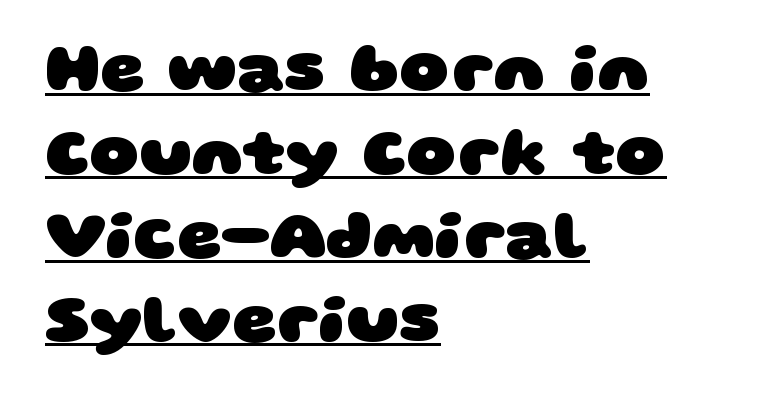
{"serif": "no", "bold": "yes", "weight": "heavy", "width": "wide", "stroke_contrast": "low", "x_height": "large", "monospaced": "no", "underline": "yes", "align": "left", "line_spacing_ratio": 1.23, "letter_spacing": "normal", "letter_spacing_em": 0.0, "glyph_px": 68}
